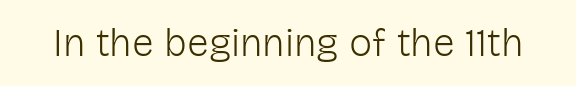
Q: Is the text bold? A: No.
Q: Is the text italic (slanted)? A: No, it is upright.
Q: Is the typeface a serif or a sans-serif typeface? A: Sans-serif.
Q: Is the text underlined? A: No.
Q: Is the spacing between letters normal or unusually wide? A: Normal.
Q: Width (condensed, normal, or wide)? A: Normal.
Q: Stroke contrast? A: Low.
Q: x-height? A: Medium.
Q: Monospaced? A: No.
